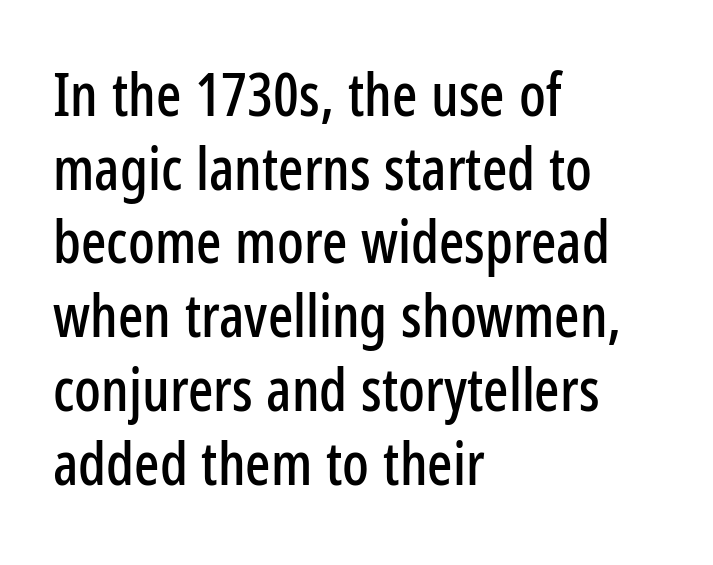
{"serif": "no", "italic": "no", "width": "condensed", "stroke_contrast": "low", "x_height": "medium", "monospaced": "no", "underline": "no", "align": "left", "line_spacing": "normal", "line_spacing_ratio": 1.25, "letter_spacing": "normal", "letter_spacing_em": 0.0, "glyph_px": 59}
